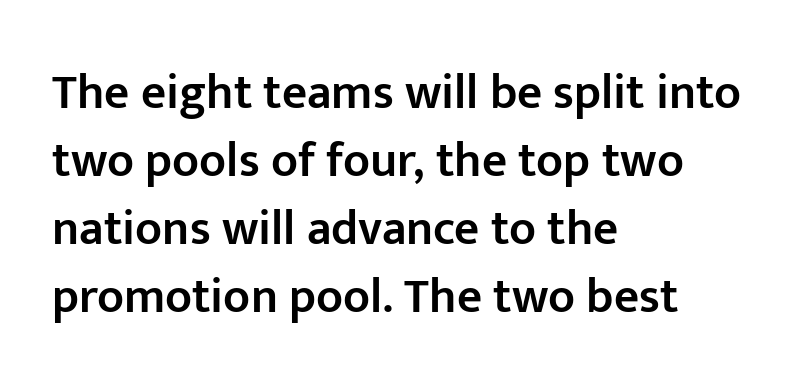
The typography opts for an upright posture over an oblique one. The passage shown has conventional tracking throughout. Spacing verdict: proportional, widths tailored to each character. The typeface chosen for these lines omits serifs. Beneath every word, the page is bare.
